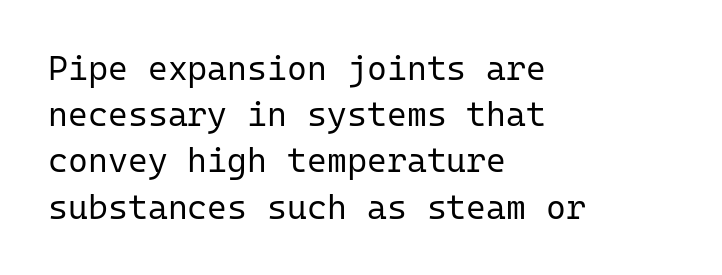
{"serif": "no", "italic": "no", "bold": "no", "weight": "regular", "width": "normal", "stroke_contrast": "low", "x_height": "medium", "monospaced": "yes", "underline": "no", "align": "left", "line_spacing": "normal", "line_spacing_ratio": 1.36, "letter_spacing": "normal", "letter_spacing_em": 0.0, "glyph_px": 34}
